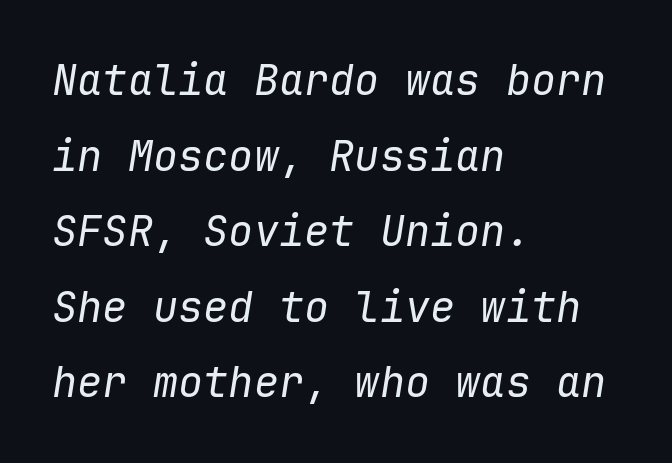
Q: Is the text bold? A: No.
Q: Is the text italic (slanted)? A: Yes, it leans right by about 9 degrees.
Q: Is the text underlined? A: No.
Q: How is the paragraph aligned? A: Left-aligned.
Q: Is the spacing between letters normal or unusually wide? A: Normal.
Q: Width (condensed, normal, or wide)? A: Normal.
Q: Stroke contrast? A: Low.
Q: x-height? A: Medium.
Q: Monospaced? A: Yes.
